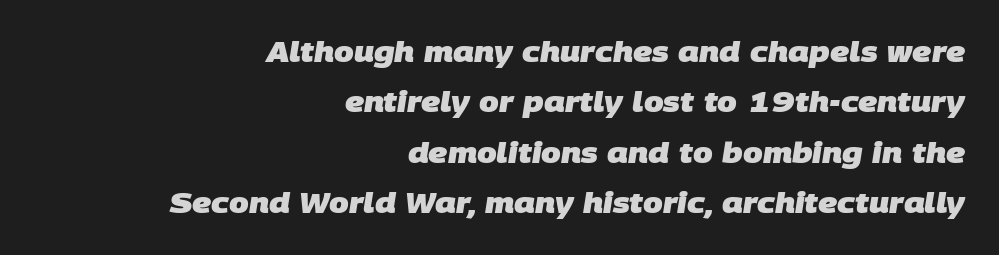
Descenders hang freely into open space. Regarding serifs, this sample does without them. Each letter keeps its own natural width here, so spacing adapts to shape. The rendering keeps characters at their native spacing. A dark, heavy texture on the line: the type is bold. Caption: multi-line text, flush right, ragged left.
